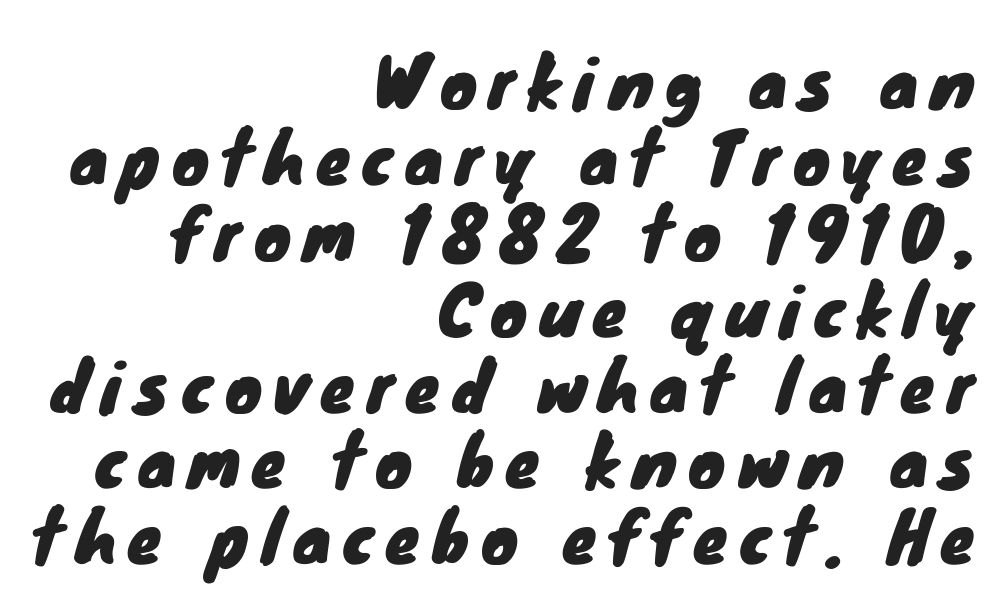
The image shows 69 px sans-serif type; set right-aligned, tight line spacing (1.1x), not underlined; low stroke contrast and a small x-height.
